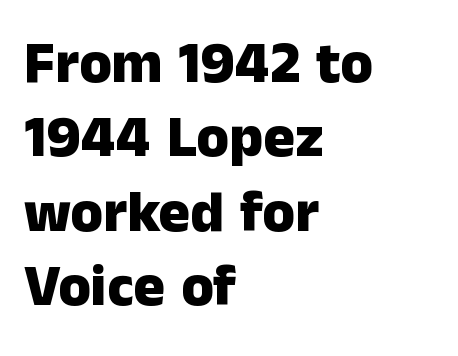
Q: Is the text bold? A: Yes.
Q: Is the text italic (slanted)? A: No, it is upright.
Q: Is the typeface a serif or a sans-serif typeface? A: Sans-serif.
Q: Is the text underlined? A: No.
Q: How is the paragraph aligned? A: Left-aligned.
Q: Is the spacing between letters normal or unusually wide? A: Normal.
Q: Is the spacing between lines tight, normal or loose? A: Normal.
Q: Width (condensed, normal, or wide)? A: Normal.
Q: Stroke contrast? A: Low.
Q: x-height? A: Medium.
Q: Monospaced? A: No.
